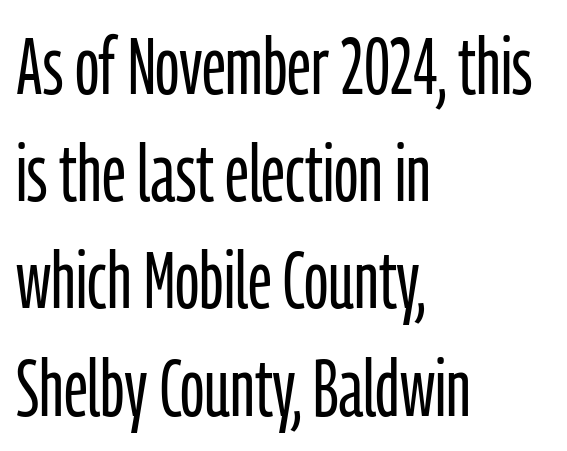
The image shows 80 px light, condensed sans-serif type, upright; set left-aligned, normal line spacing (1.34x), normal letter spacing, not underlined; low stroke contrast and a medium x-height.
